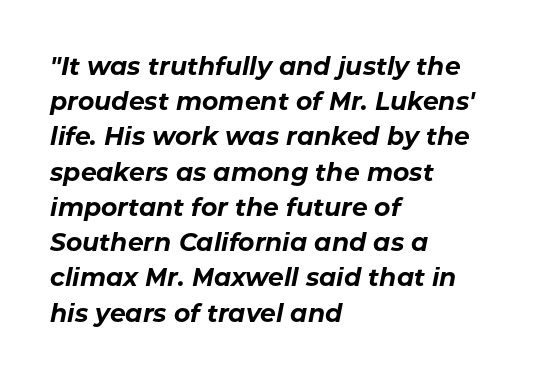
Q: Is the text bold? A: Yes.
Q: Is the text italic (slanted)? A: Yes, it leans right by about 11 degrees.
Q: Is the text underlined? A: No.
Q: How is the paragraph aligned? A: Left-aligned.
Q: Is the spacing between letters normal or unusually wide? A: Normal.
Q: Is the spacing between lines tight, normal or loose? A: Normal.
